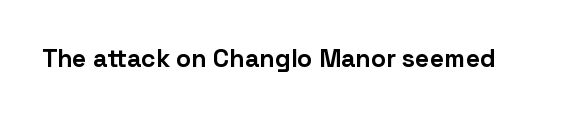
The image shows 25 px bold type, upright; set normal letter spacing, not underlined.
